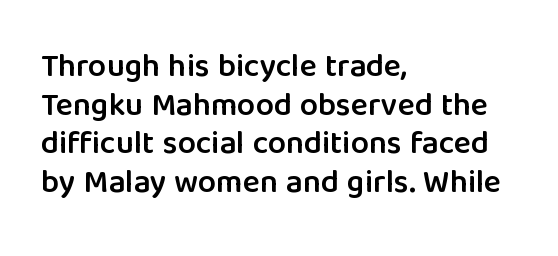
Q: Is the text bold? A: Semi-bold.
Q: Is the text italic (slanted)? A: No, it is upright.
Q: Is the typeface a serif or a sans-serif typeface? A: Sans-serif.
Q: Is the text underlined? A: No.
Q: How is the paragraph aligned? A: Left-aligned.
Q: Is the spacing between letters normal or unusually wide? A: Normal.
Q: Width (condensed, normal, or wide)? A: Normal.
Q: Stroke contrast? A: Low.
Q: x-height? A: Medium.
Q: Monospaced? A: No.
